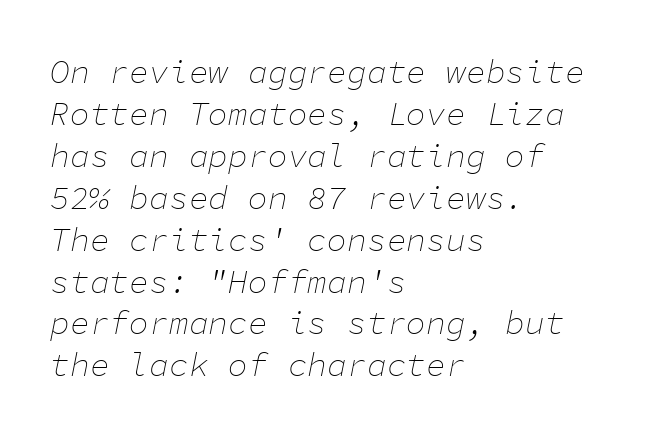
{"italic": "yes", "lean": "right", "slant_degrees": 11, "bold": "no", "weight": "thin", "width": "normal", "stroke_contrast": "low", "x_height": "medium", "monospaced": "yes", "underline": "no", "align": "left", "line_spacing": "normal", "line_spacing_ratio": 1.27, "letter_spacing": "normal", "letter_spacing_em": 0.0, "glyph_px": 33}
